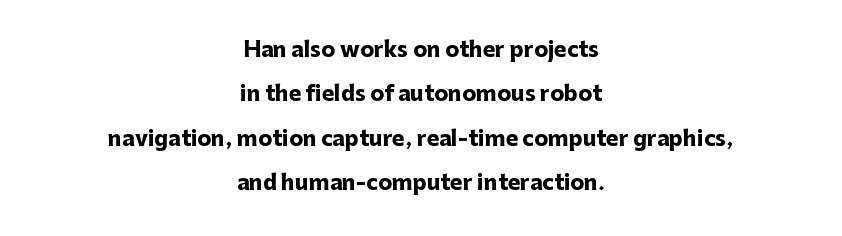
Q: Is the text bold? A: Yes.
Q: Is the text italic (slanted)? A: No, it is upright.
Q: Is the text underlined? A: No.
Q: How is the paragraph aligned? A: Centered.
Q: Is the spacing between letters normal or unusually wide? A: Normal.
Q: Is the spacing between lines tight, normal or loose? A: Loose.
